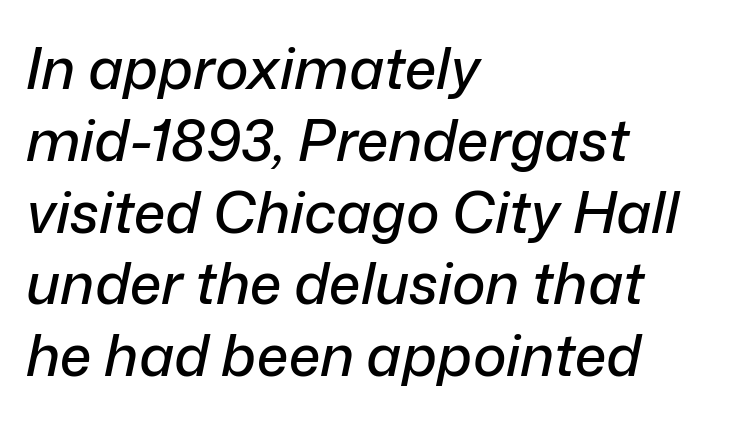
Proportional: the letters do not fall into vertical columns. Check the space under the baseline: it is left empty. Which margin do the lines hug? The left one — the right edge is uneven. Observe the lean: these are italic letterforms. The face used here is rendered with its standard letterfit.
